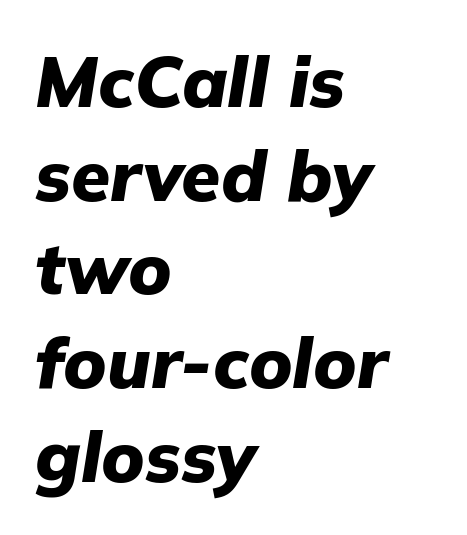
Q: Is the text bold? A: Yes.
Q: Is the text italic (slanted)? A: Yes, it leans right by about 9 degrees.
Q: Is the text underlined? A: No.
Q: How is the paragraph aligned? A: Left-aligned.
Q: Is the spacing between letters normal or unusually wide? A: Normal.
Q: Is the spacing between lines tight, normal or loose? A: Normal.
Q: Width (condensed, normal, or wide)? A: Normal.
Q: Stroke contrast? A: Low.
Q: x-height? A: Medium.
Q: Monospaced? A: No.
